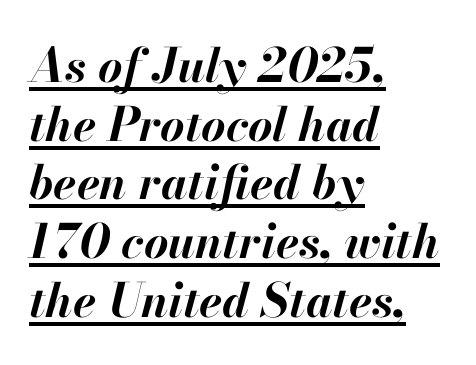
Q: Is the text bold? A: Yes.
Q: Is the text italic (slanted)? A: Yes, it leans right by about 13 degrees.
Q: Is the text underlined? A: Yes.
Q: How is the paragraph aligned? A: Left-aligned.
Q: Is the spacing between letters normal or unusually wide? A: Normal.
Q: Is the spacing between lines tight, normal or loose? A: Normal.
Q: Width (condensed, normal, or wide)? A: Normal.
Q: Stroke contrast? A: High.
Q: x-height? A: Small.
Q: Monospaced? A: No.
